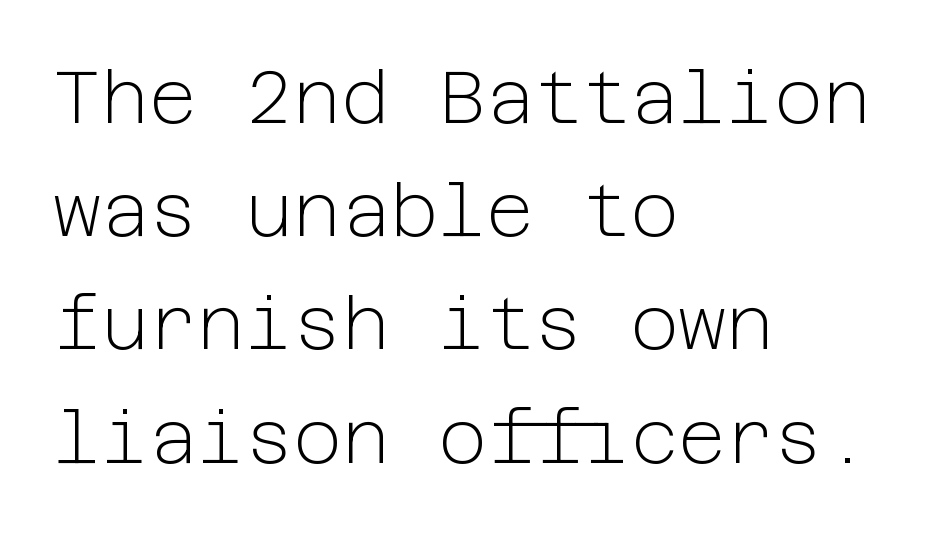
Think standard paragraph weight, or any step lighter than that. You could call the tracking neutral — neither tight nor loose. The ragged edge is on the right, which tells us the setting is flush left. Leading: standard. Has an underline been added? It has not. Nope, not italic — everything's standing straight.
